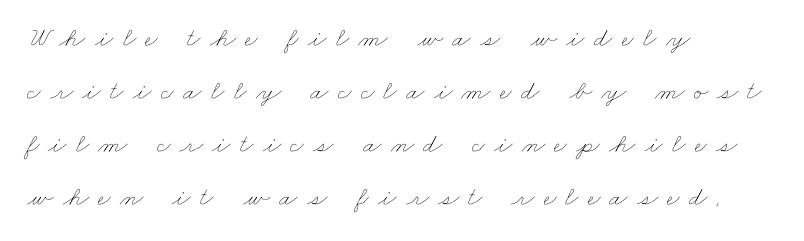
Q: Is the text bold? A: No.
Q: Is the text underlined? A: No.
Q: How is the paragraph aligned? A: Left-aligned.
Q: Is the spacing between letters normal or unusually wide? A: Unusually wide.
Q: Is the spacing between lines tight, normal or loose? A: Loose.
